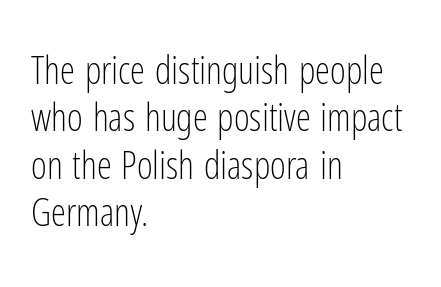
Letters have the restrained weight of plain body copy at most. Rows of type keep a routine distance in the vertical direction. Each word holds together tightly as a unit, with standard inter-letter gaps. This rendering features lettering with no underline. The text block is weighted toward the left margin, trailing off unevenly rightward. The typography opts for an upright posture over an oblique one.
